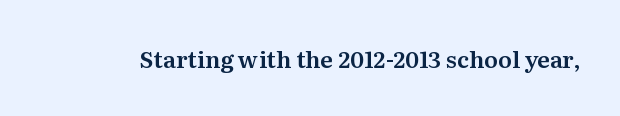
{"italic": "no", "underline": "no", "letter_spacing": "normal", "letter_spacing_em": 0.0, "glyph_px": 23}
